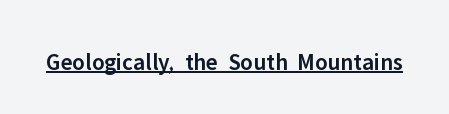
Designer's note — italics off, roman on. The horizontal fit of the characters is conventional and even. Is there an underline? Yes — a line sits under the letters. The characters look somewhat weighty, a semibold short of true bold.
